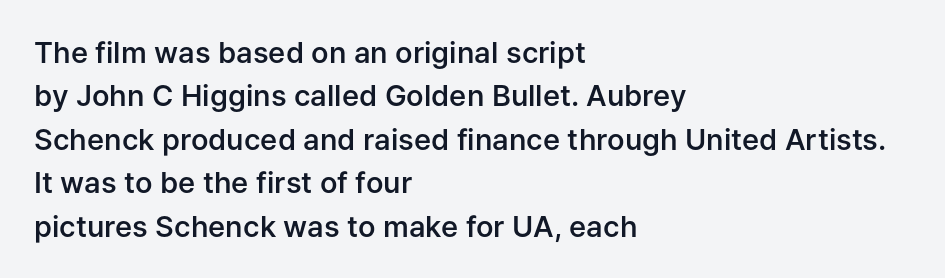
The gaps between neighbouring characters are ordinary and unremarkable. Horizontal alignment here is leftward, the default for most running prose. Serifs: no, the terminals of the letterforms are clean. The axis of the letterforms is exactly vertical. These lines sit exactly where default settings would place them.
